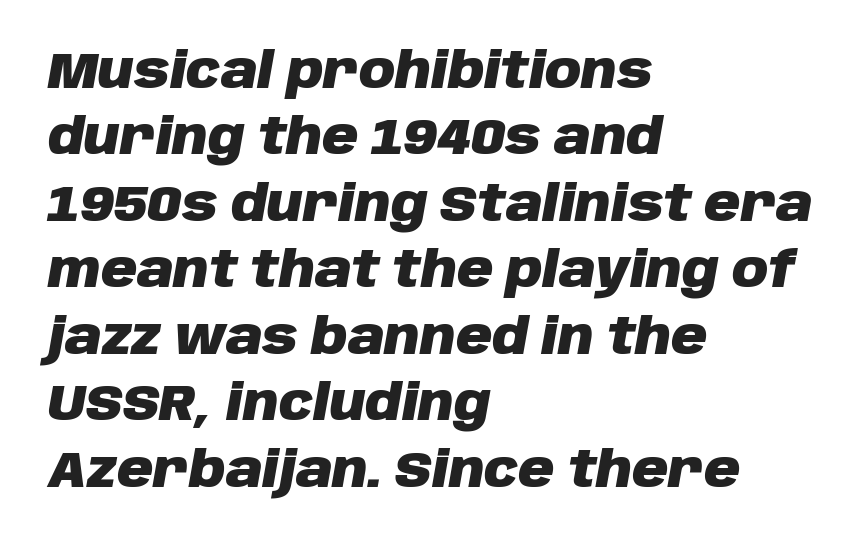
The image shows 50 px heavy type, italic (leaning right); set left-aligned, normal line spacing (1.33x), normal letter spacing, not underlined; low stroke contrast and a large x-height.
